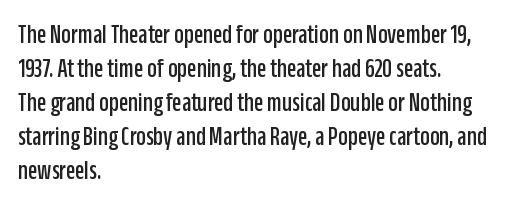
The image shows 27 px text type, upright; set left-aligned, normal line spacing (1.26x), normal letter spacing, not underlined.
